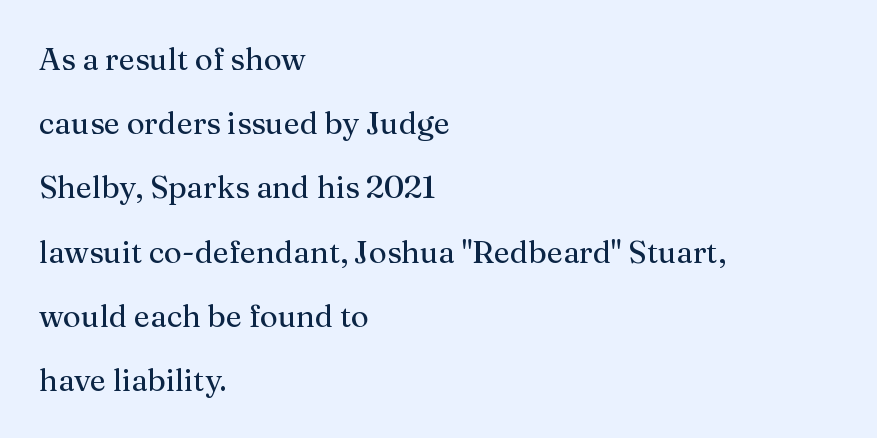
The image shows 31 px regular-weight serif type, upright; set left-aligned, loose line spacing (2.07x), normal letter spacing, not underlined; medium stroke contrast and a medium x-height.
